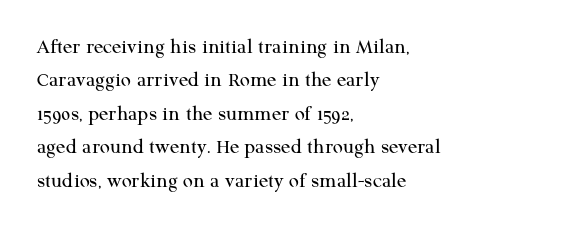
The image shows 22 px text type, upright; set left-aligned, normal line spacing (1.52x), normal letter spacing, not underlined.
